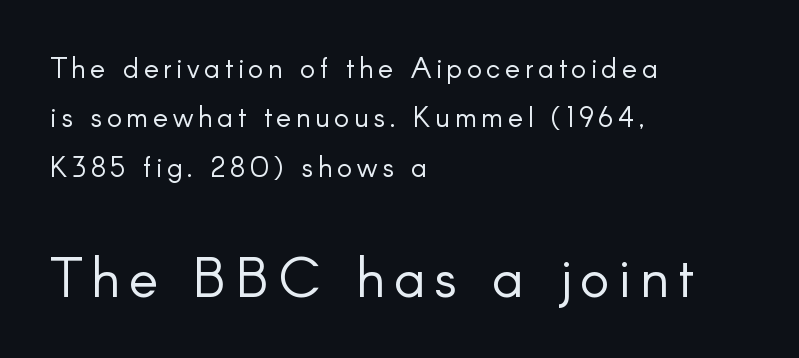
The image shows 55 px light sans-serif type, upright; set left-aligned, line spacing 1.76x, not underlined; the second (bottom) block is 1.96x larger; low stroke contrast and a small x-height.
